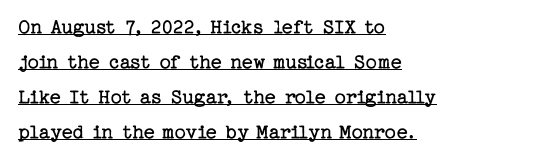
{"italic": "no", "bold": "no", "underline": "yes", "align": "left", "line_spacing": "normal", "line_spacing_ratio": 1.59, "letter_spacing": "normal", "letter_spacing_em": 0.0, "glyph_px": 22}
